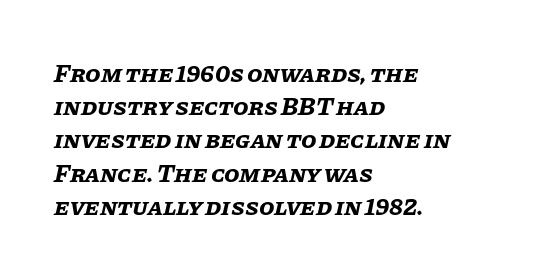
{"italic": "yes", "lean": "right", "slant_degrees": 11, "bold": "yes", "underline": "no", "align": "left", "line_spacing": "normal", "line_spacing_ratio": 1.33, "letter_spacing": "normal", "letter_spacing_em": 0.0, "glyph_px": 25}
